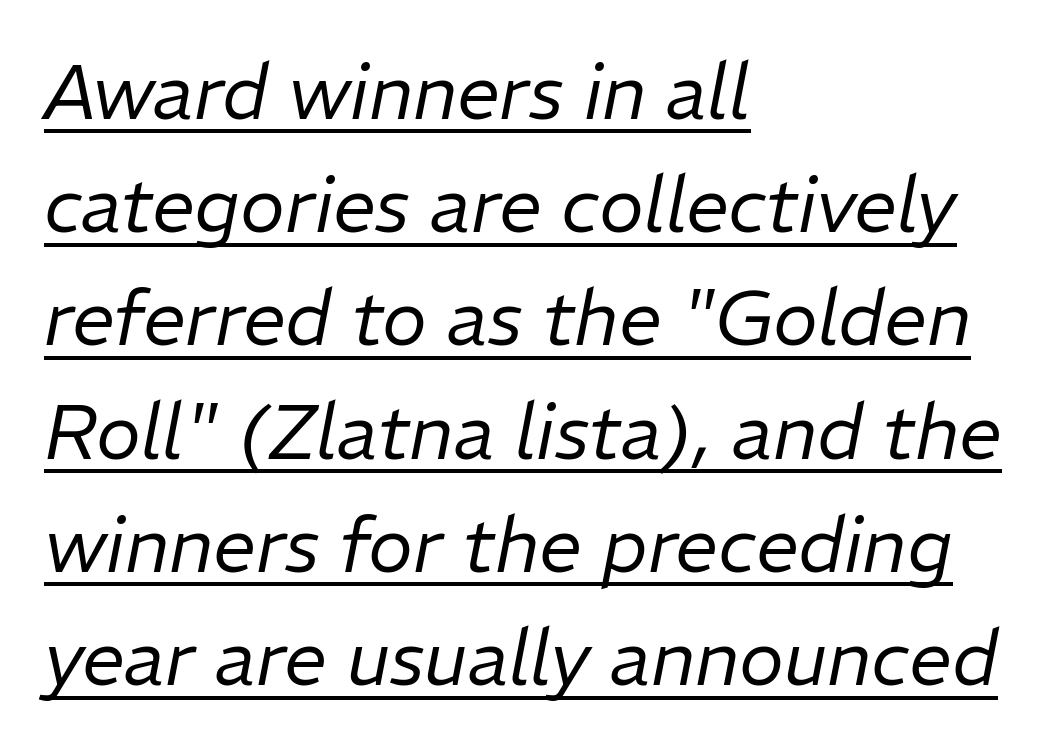
Stroke mass is kept to a normal reading level or below. Looks like someone drew a line under every word here. A typesetter would mark this as italic. These lines are rendered in a variable-pitch font. A normal amount of white space separates one row of letters from the next. Inter-character spacing is left at the font's built-in metrics.
